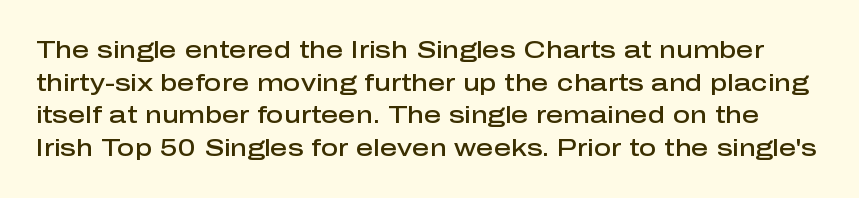
Q: Is the text bold? A: Semi-bold.
Q: Is the text italic (slanted)? A: No, it is upright.
Q: Is the text underlined? A: No.
Q: Is the spacing between letters normal or unusually wide? A: Normal.
Q: Is the spacing between lines tight, normal or loose? A: Normal.
